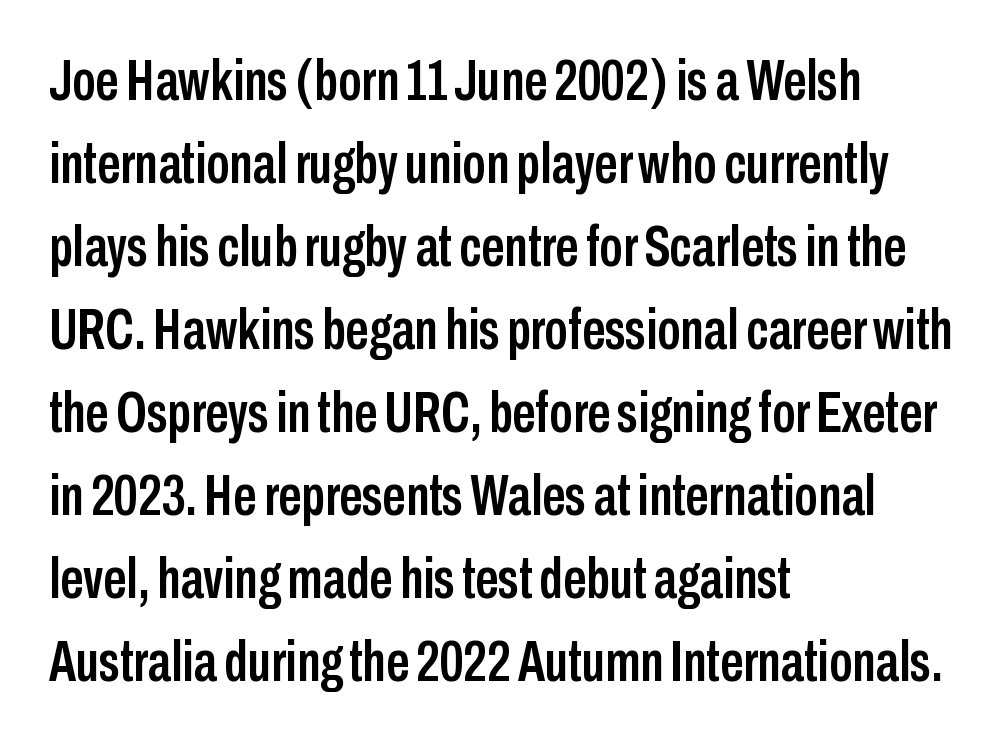
The image shows 58 px condensed sans-serif type, upright; set left-aligned, normal line spacing (1.43x), normal letter spacing, not underlined; low stroke contrast and a medium x-height.
